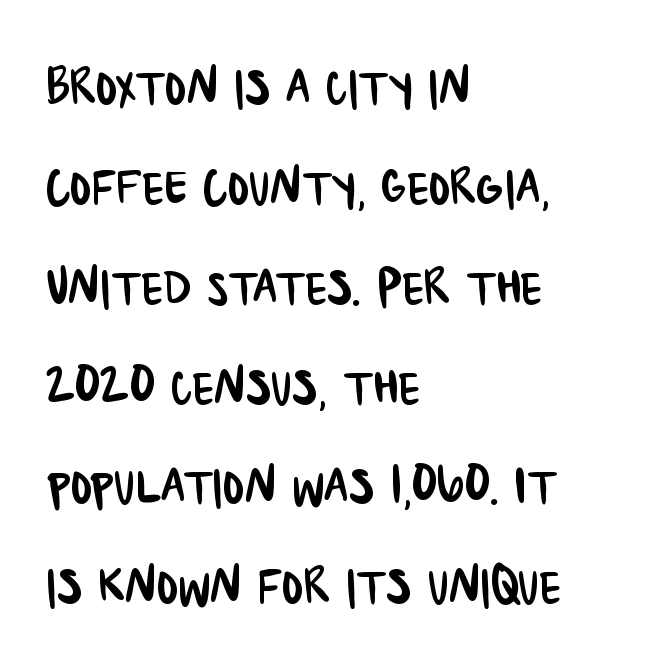
{"serif": "no", "width": "condensed", "stroke_contrast": "low", "x_height": "large", "monospaced": "no", "underline": "no", "align": "left", "line_spacing": "normal", "line_spacing_ratio": 1.56, "letter_spacing": "normal", "letter_spacing_em": 0.0, "glyph_px": 64}
